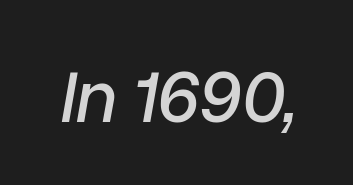
{"italic": "yes", "lean": "right", "slant_degrees": 10, "width": "normal", "stroke_contrast": "low", "x_height": "medium", "monospaced": "no", "underline": "no", "letter_spacing": "normal", "letter_spacing_em": 0.0, "glyph_px": 75}
